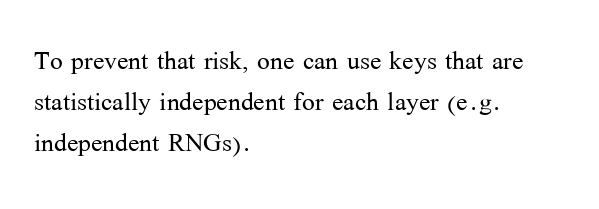
Q: Is the text bold? A: No.
Q: Is the text italic (slanted)? A: No, it is upright.
Q: Is the typeface a serif or a sans-serif typeface? A: Serif.
Q: Is the text underlined? A: No.
Q: How is the paragraph aligned? A: Left-aligned.
Q: Is the spacing between letters normal or unusually wide? A: Normal.
Q: Width (condensed, normal, or wide)? A: Normal.
Q: Stroke contrast? A: Medium.
Q: x-height? A: Medium.
Q: Monospaced? A: No.
